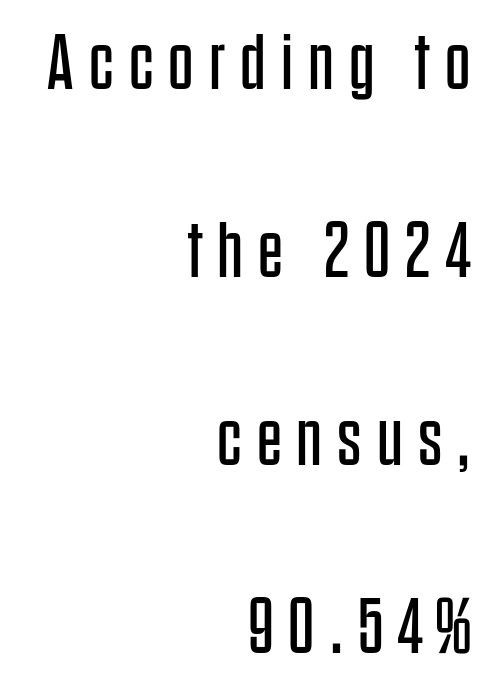
The image shows 79 px regular-weight, condensed sans-serif type, upright; set right-aligned, loose line spacing (2.38x), not underlined; low stroke contrast and a large x-height.
